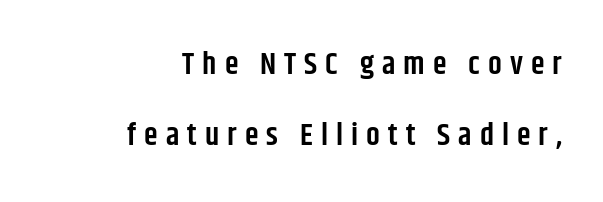
{"serif": "no", "italic": "no", "bold": "semi", "weight": "semibold", "width": "condensed", "stroke_contrast": "low", "x_height": "large", "monospaced": "no", "underline": "no", "align": "right", "line_spacing": "loose", "line_spacing_ratio": 2.3, "letter_spacing": "wide", "letter_spacing_em": 0.26, "glyph_px": 31}
